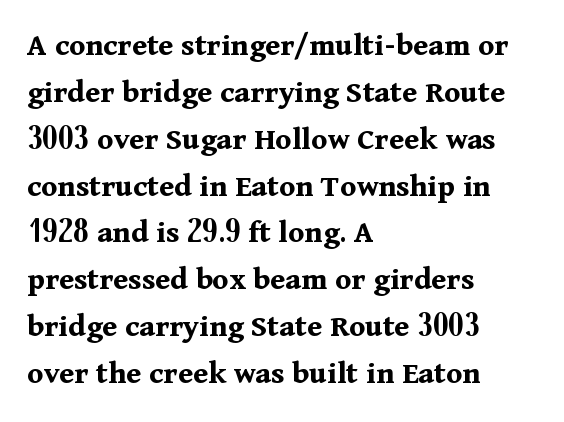
The image shows 33 px bold serif type, upright; set left-aligned, normal line spacing (1.42x), normal letter spacing, not underlined; medium stroke contrast and a medium x-height.
